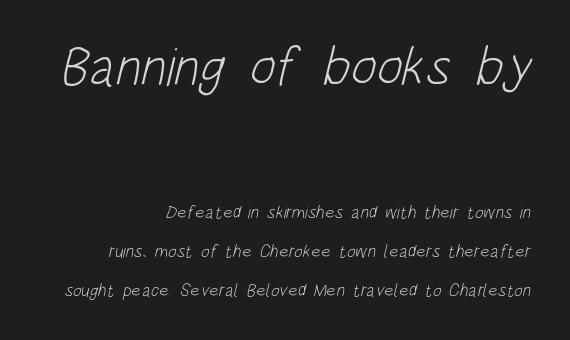
Q: Is the text bold? A: No.
Q: Is the typeface a serif or a sans-serif typeface? A: Sans-serif.
Q: Is the text underlined? A: No.
Q: How is the paragraph aligned? A: Right-aligned.
Q: Is the spacing between letters normal or unusually wide? A: Normal.
Q: Is the spacing between lines tight, normal or loose? A: Loose.
Q: Which block of text is set in a larger size, the first (top) or the second (bottom)? A: The first (top) one.
Q: Width (condensed, normal, or wide)? A: Condensed.
Q: Stroke contrast? A: Low.
Q: x-height? A: Large.
Q: Monospaced? A: No.
